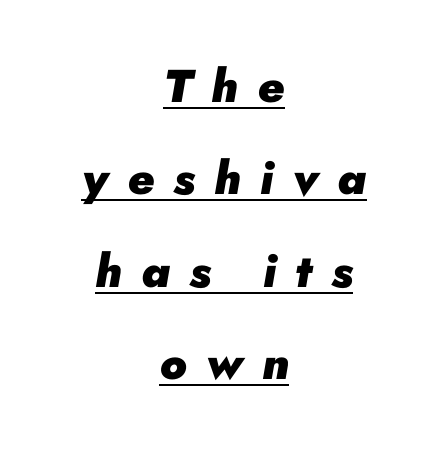
Q: Is the text bold? A: Yes.
Q: Is the text italic (slanted)? A: Yes, it leans right by about 10 degrees.
Q: Is the text underlined? A: Yes.
Q: How is the paragraph aligned? A: Centered.
Q: Is the spacing between letters normal or unusually wide? A: Unusually wide.
Q: Is the spacing between lines tight, normal or loose? A: Loose.
Q: Width (condensed, normal, or wide)? A: Normal.
Q: Stroke contrast? A: Low.
Q: x-height? A: Small.
Q: Monospaced? A: No.
